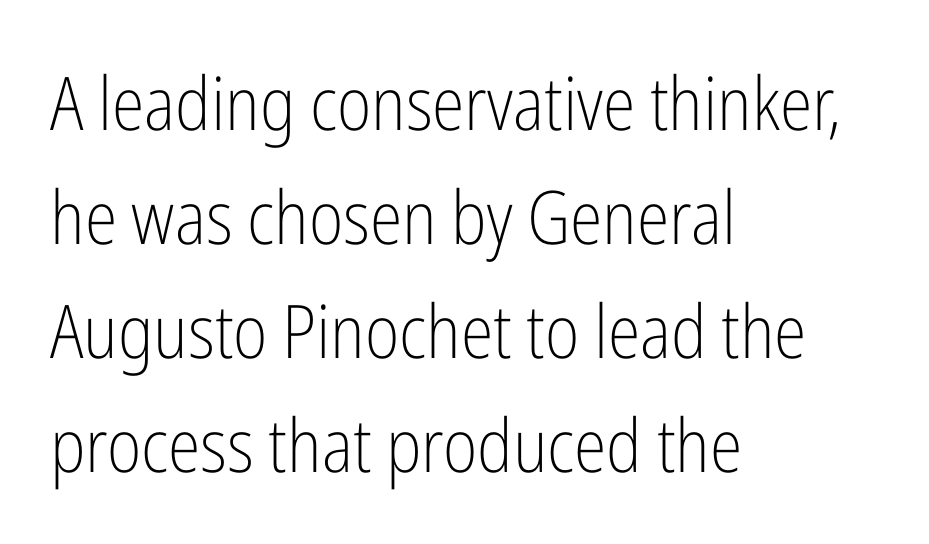
The image shows 74 px light, condensed sans-serif type, upright; set left-aligned, normal line spacing (1.54x), normal letter spacing, not underlined; low stroke contrast and a medium x-height.
